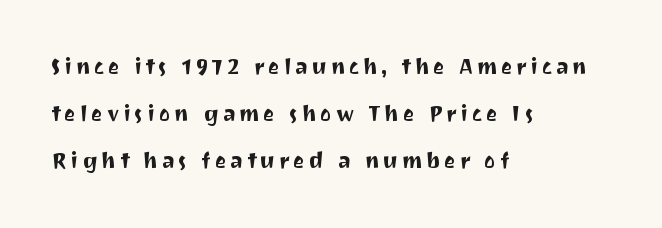
{"italic": "no", "underline": "no", "align": "left", "line_spacing": "loose", "line_spacing_ratio": 2.14, "glyph_px": 22}
